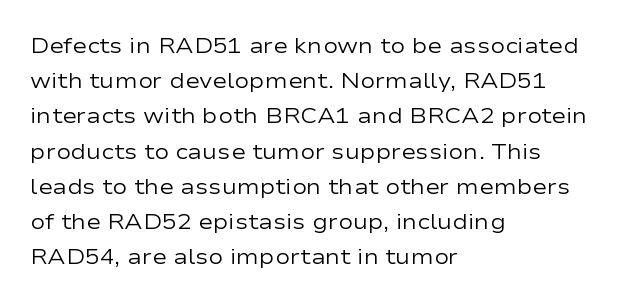
The image shows 22 px text type, upright; set left-aligned, normal line spacing (1.6x), normal letter spacing, not underlined.
